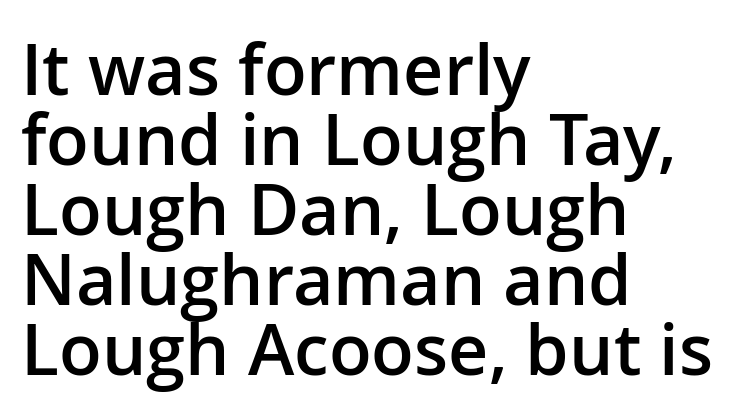
Q: Is the text bold? A: Semi-bold.
Q: Is the text italic (slanted)? A: No, it is upright.
Q: Is the typeface a serif or a sans-serif typeface? A: Sans-serif.
Q: Is the text underlined? A: No.
Q: How is the paragraph aligned? A: Left-aligned.
Q: Is the spacing between letters normal or unusually wide? A: Normal.
Q: Is the spacing between lines tight, normal or loose? A: Tight.
Q: Width (condensed, normal, or wide)? A: Normal.
Q: Stroke contrast? A: Low.
Q: x-height? A: Medium.
Q: Monospaced? A: No.
